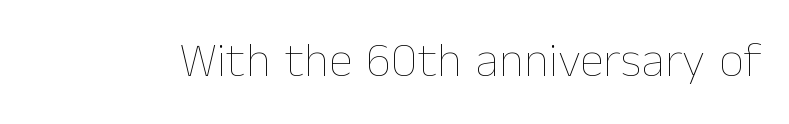
Note the varied advance widths — an 'i' is clearly narrower than an 'm'. The space directly below the letters is spotless. The face looks like a standard text weight, possibly lighter. A typesetter would mark this as roman, not italic.
